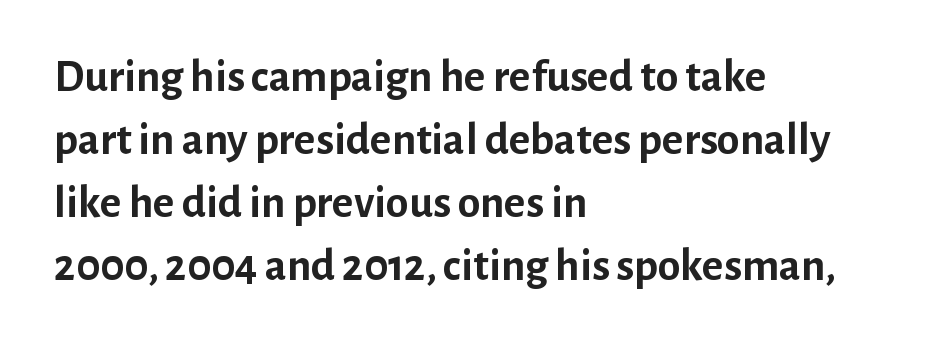
The image shows 46 px semibold sans-serif type, upright; set left-aligned, normal line spacing (1.37x), normal letter spacing, not underlined; low stroke contrast and a medium x-height.
